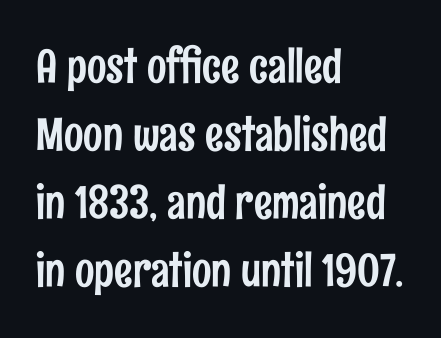
The rendering keeps characters at their native spacing. Underline: absent. Where is the straight margin? On the left. Each letter's strokes conclude bluntly, with no projecting serifs. Note the varied advance widths — an 'i' is clearly narrower than an 'm'.
